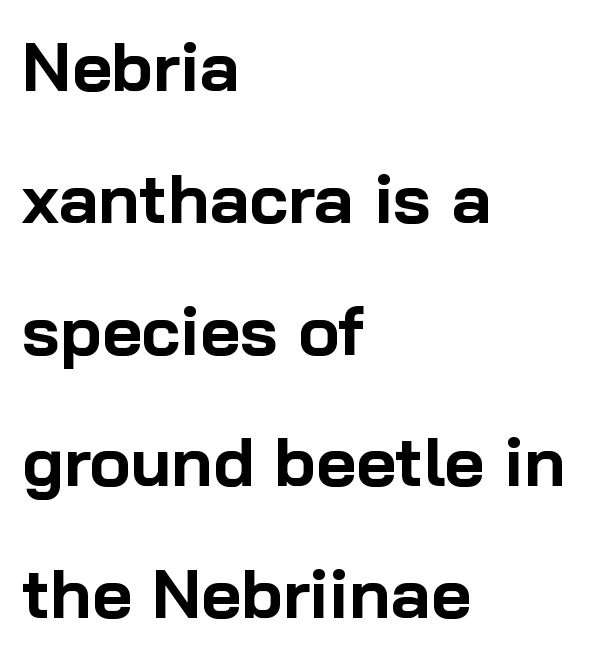
Proportional: the letters do not fall into vertical columns. Students, this is bold: see how much ink each stroke carries. You can tell from the bare stems that sans-serif type was used. The vertical gap from one line to the next is large. This sample is left-justified, so line endings fall wherever the words run out. You can tell it's not italic because the verticals are truly vertical.
